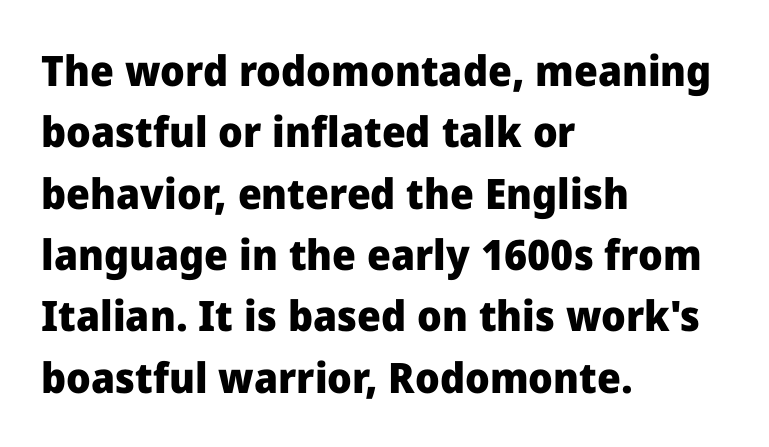
The passage shown is not underscored anywhere. The letters stand straight up with perfectly vertical stems. The block of text has a typical density, with ordinary space between rows. The face used here has the dense, thick strokes of a bold.
